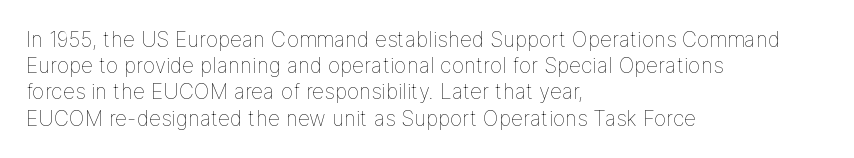
The image shows 21 px text type, upright; set left-aligned, normal line spacing (1.25x), normal letter spacing, not underlined.
